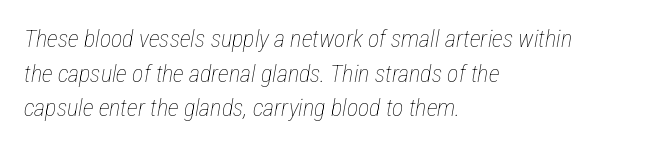
Q: Is the text bold? A: No.
Q: Is the text italic (slanted)? A: Yes, it leans right by about 12 degrees.
Q: Is the text underlined? A: No.
Q: How is the paragraph aligned? A: Left-aligned.
Q: Is the spacing between letters normal or unusually wide? A: Normal.
Q: Is the spacing between lines tight, normal or loose? A: Normal.
